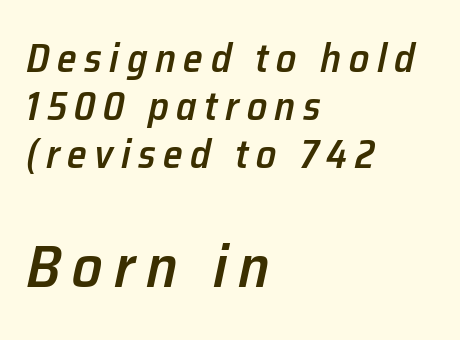
The image shows 60 px semibold type, italic (leaning right); set left-aligned, line spacing 1.2x, not underlined; the second (bottom) block is 1.5x larger; low stroke contrast and a medium x-height.
